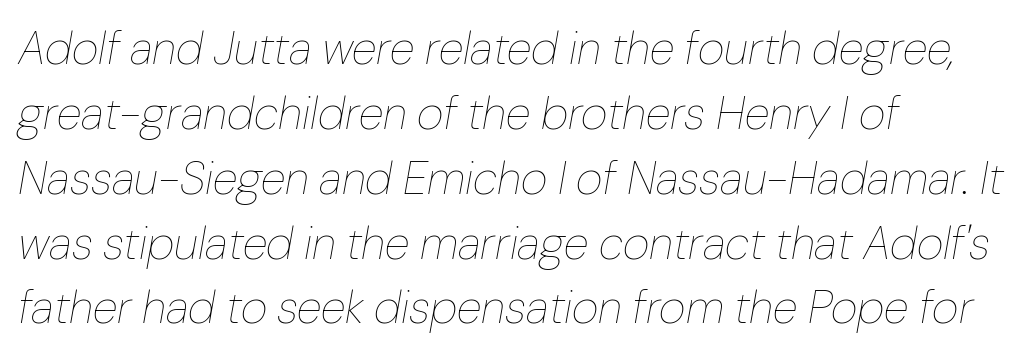
{"italic": "yes", "lean": "right", "slant_degrees": 10, "bold": "no", "weight": "thin", "width": "normal", "stroke_contrast": "low", "x_height": "medium", "monospaced": "no", "underline": "no", "align": "left", "line_spacing": "normal", "line_spacing_ratio": 1.41, "letter_spacing": "normal", "letter_spacing_em": 0.0, "glyph_px": 46}
